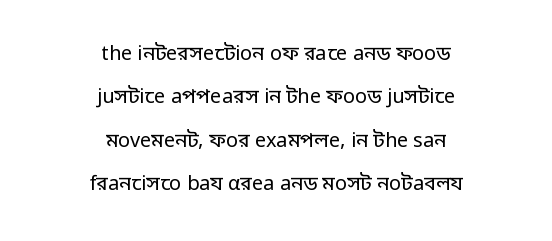
Standard letterfit; no display-style spreading of the glyphs. Italic: no, the glyphs are upright roman. The strip under each line holds only bare page. Airy leading.
